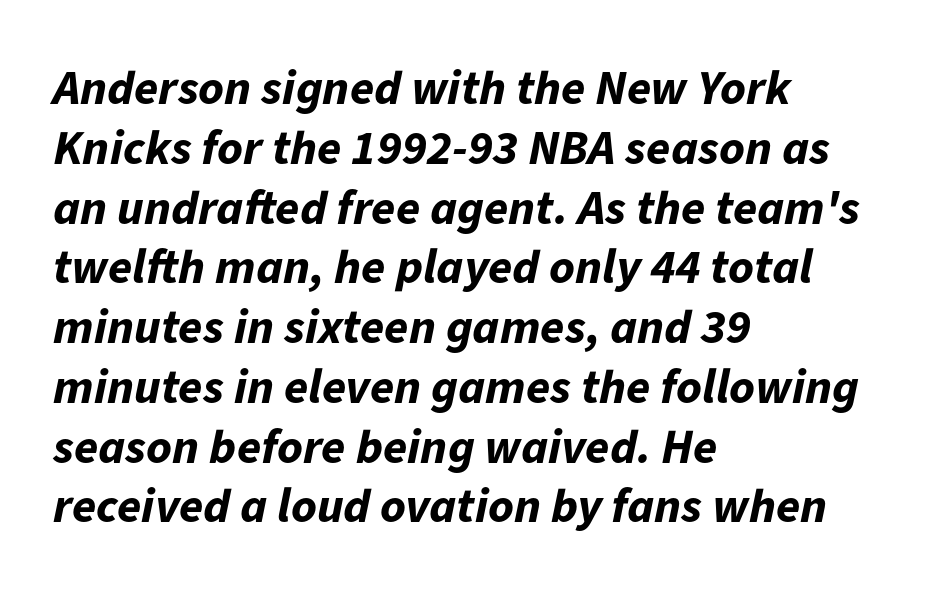
Q: Is the text bold? A: Yes.
Q: Is the text italic (slanted)? A: Yes, it leans right by about 11 degrees.
Q: Is the text underlined? A: No.
Q: How is the paragraph aligned? A: Left-aligned.
Q: Is the spacing between letters normal or unusually wide? A: Normal.
Q: Width (condensed, normal, or wide)? A: Normal.
Q: Stroke contrast? A: Low.
Q: x-height? A: Medium.
Q: Monospaced? A: No.
